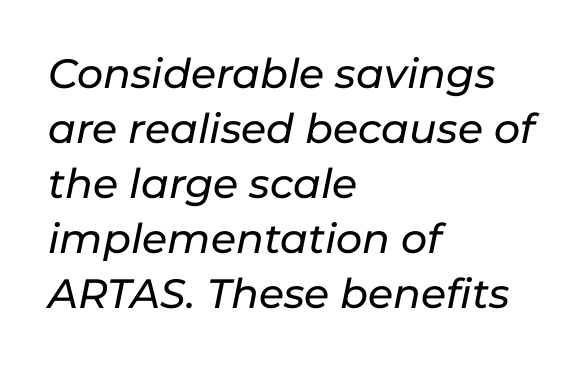
{"italic": "yes", "lean": "right", "slant_degrees": 11, "width": "normal", "stroke_contrast": "low", "x_height": "medium", "monospaced": "no", "underline": "no", "align": "left", "line_spacing": "normal", "line_spacing_ratio": 1.34, "letter_spacing": "normal", "letter_spacing_em": 0.0, "glyph_px": 41}
